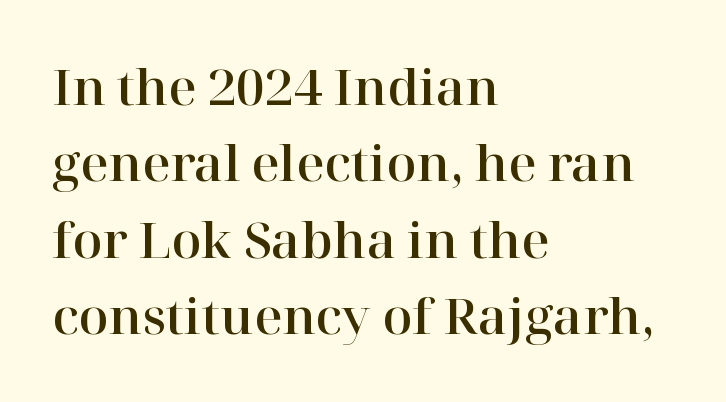
Notice how the passage keeps a crisp vertical edge on the left only. Leading matches the norm, producing a regular column. The type sits square on the baseline with zero lean. The designer went with a serif here, giving each stem small feet.
